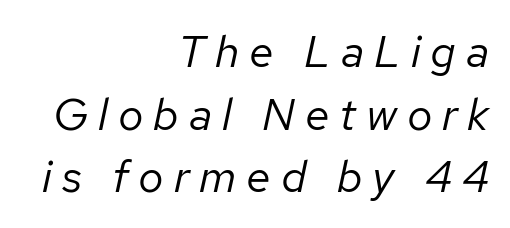
{"italic": "yes", "lean": "right", "slant_degrees": 12, "bold": "no", "weight": "regular", "width": "normal", "stroke_contrast": "low", "x_height": "medium", "monospaced": "no", "underline": "no", "align": "right", "line_spacing": "normal", "line_spacing_ratio": 1.39, "letter_spacing": "wide", "letter_spacing_em": 0.22, "glyph_px": 45}
